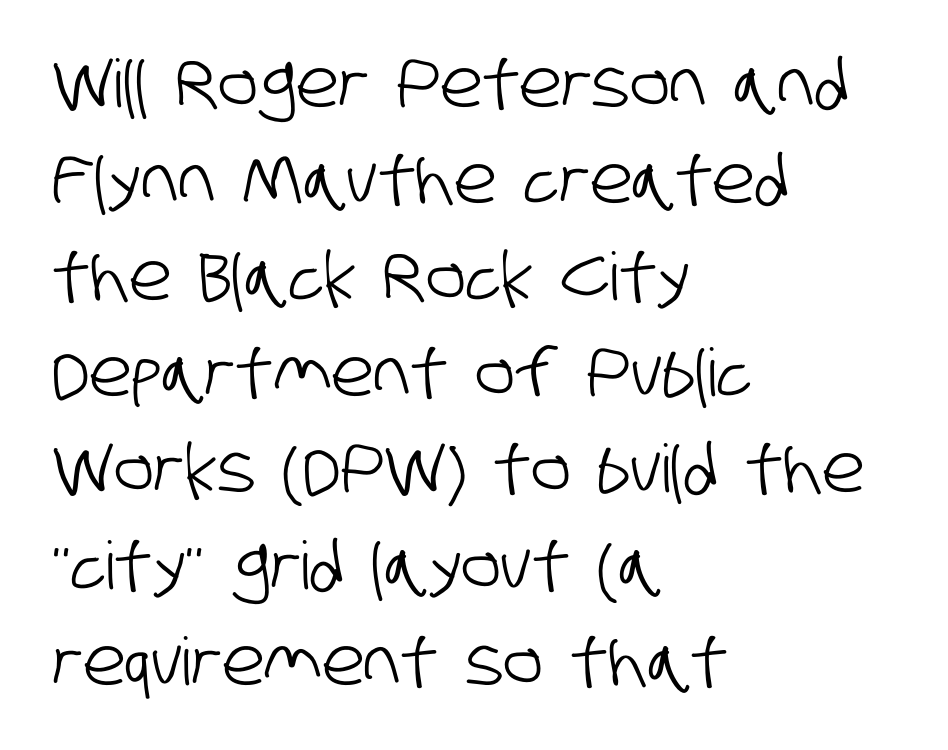
The image shows 66 px condensed sans-serif type; set left-aligned, normal line spacing (1.46x), normal letter spacing, not underlined; low stroke contrast and a large x-height.
